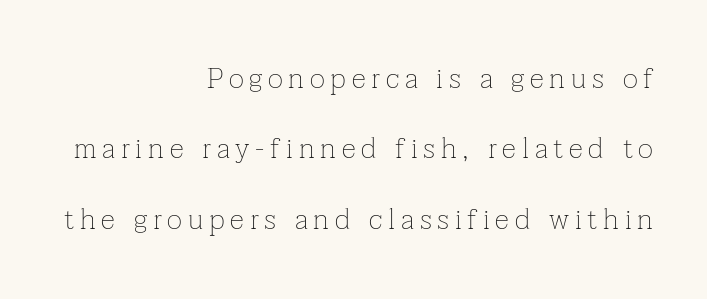
The image shows 29 px thin serif type, upright; set right-aligned, loose line spacing (2.43x), unusually wide letter spacing (+0.2 em), not underlined; low stroke contrast and a medium x-height.
